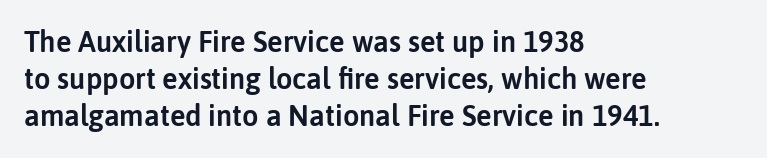
The image shows 29 px sans-serif type, upright; set left-aligned, normal line spacing (1.28x), normal letter spacing, not underlined; low stroke contrast and a medium x-height.
